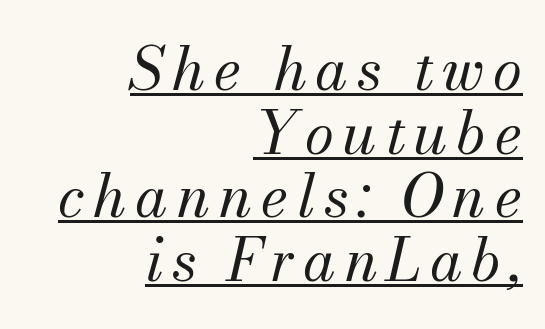
Q: Is the text bold? A: No.
Q: Is the text italic (slanted)? A: Yes, it leans right by about 13 degrees.
Q: Is the typeface a serif or a sans-serif typeface? A: Serif.
Q: Is the text underlined? A: Yes.
Q: How is the paragraph aligned? A: Right-aligned.
Q: Is the spacing between lines tight, normal or loose? A: Tight.
Q: Width (condensed, normal, or wide)? A: Normal.
Q: Stroke contrast? A: Medium.
Q: x-height? A: Small.
Q: Monospaced? A: No.
